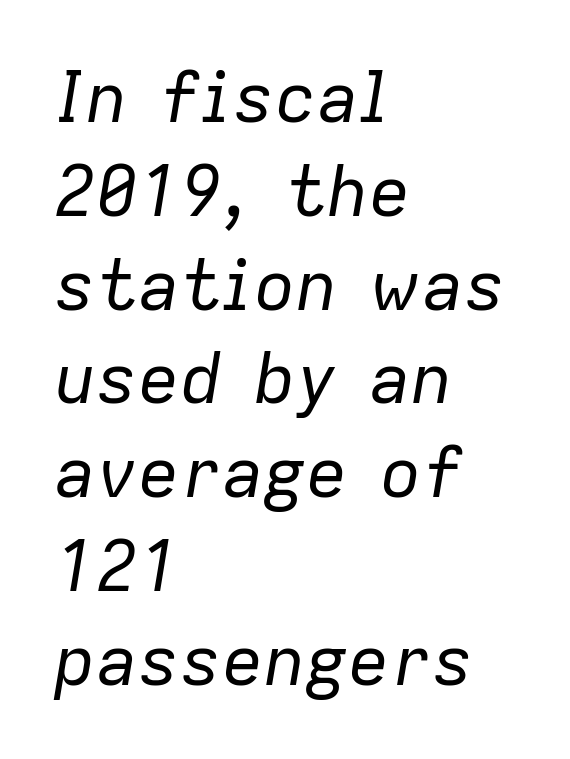
The image shows 70 px regular-weight type, italic (leaning right); set left-aligned, normal line spacing (1.34x), normal letter spacing, not underlined; low stroke contrast and a medium x-height.
